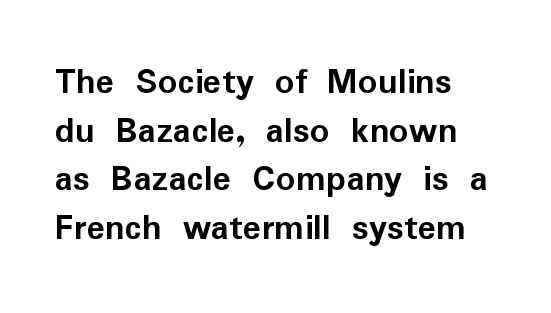
{"serif": "no", "italic": "no", "bold": "yes", "weight": "semibold", "width": "normal", "stroke_contrast": "low", "x_height": "medium", "monospaced": "no", "underline": "no", "line_spacing": "normal", "line_spacing_ratio": 1.28, "letter_spacing": "normal", "letter_spacing_em": 0.0, "glyph_px": 38}
